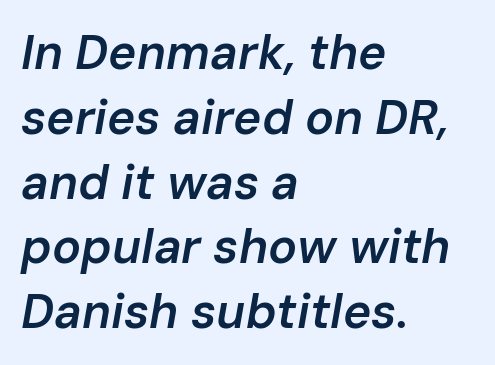
{"italic": "yes", "lean": "right", "slant_degrees": 10, "bold": "semi", "weight": "semibold", "width": "normal", "stroke_contrast": "low", "x_height": "medium", "monospaced": "no", "underline": "no", "align": "left", "line_spacing": "normal", "line_spacing_ratio": 1.35, "letter_spacing": "normal", "letter_spacing_em": 0.0, "glyph_px": 48}
